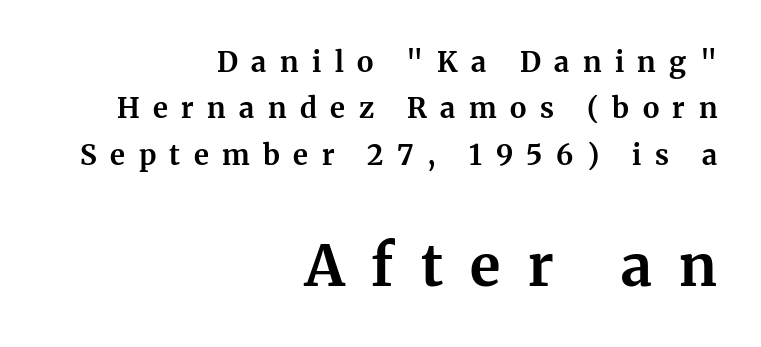
Is this a sans? No — the strokes have serifs. Plenty of ink on the page — the face is bold. How would I describe the line gaps? Plain and ordinary. The letters are spread apart with noticeably loose tracking. Italic? Not at all — the glyphs are vertical. Note the varied advance widths — an 'i' is clearly narrower than an 'm'.
